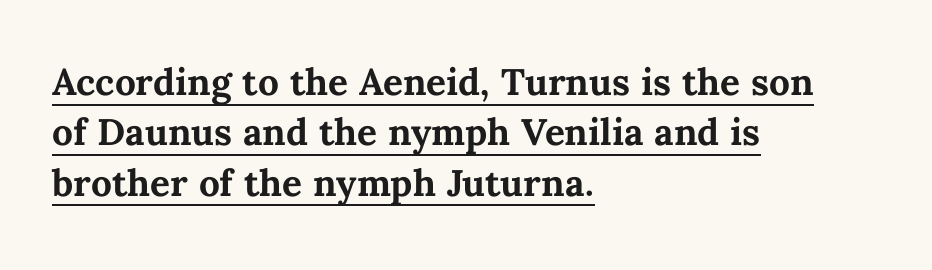
The image shows 37 px bold type, upright; set left-aligned, normal line spacing (1.36x), normal letter spacing, underlined; medium stroke contrast and a medium x-height.
